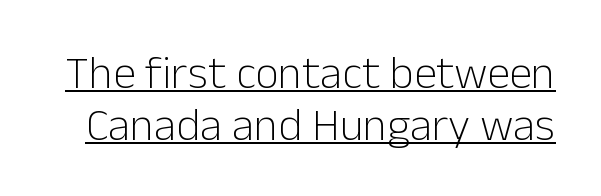
Q: Is the text bold? A: No.
Q: Is the text italic (slanted)? A: No, it is upright.
Q: Is the typeface a serif or a sans-serif typeface? A: Sans-serif.
Q: Is the text underlined? A: Yes.
Q: Is the spacing between letters normal or unusually wide? A: Normal.
Q: Is the spacing between lines tight, normal or loose? A: Tight.
Q: Width (condensed, normal, or wide)? A: Normal.
Q: Stroke contrast? A: Low.
Q: x-height? A: Medium.
Q: Monospaced? A: No.
